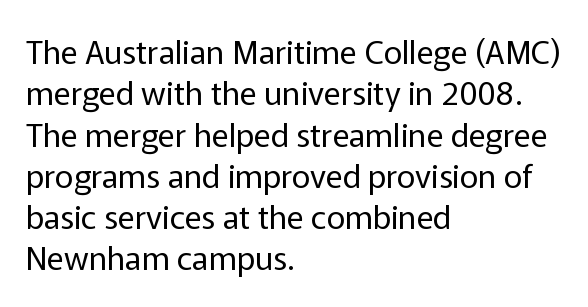
{"serif": "no", "italic": "no", "bold": "no", "weight": "regular", "width": "normal", "stroke_contrast": "low", "x_height": "medium", "monospaced": "no", "underline": "no", "align": "left", "line_spacing": "normal", "line_spacing_ratio": 1.29, "letter_spacing": "normal", "letter_spacing_em": 0.0, "glyph_px": 32}
